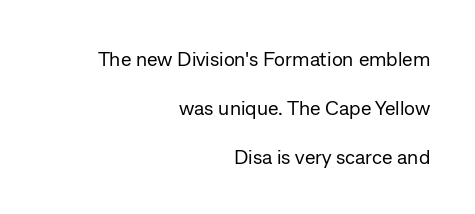
Letters have the restrained weight of plain body copy at most. Leading: increased. The specimen reads as upright at a glance. Clear beneath every line of the passage. The letterforms sit shoulder to shoulder at normal distance.
